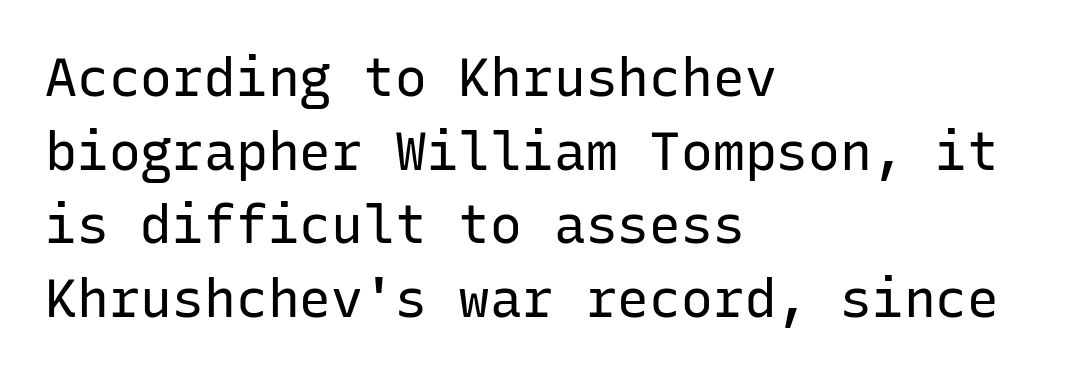
{"serif": "no", "italic": "no", "bold": "no", "weight": "regular", "width": "normal", "stroke_contrast": "low", "x_height": "medium", "monospaced": "yes", "underline": "no", "align": "left", "line_spacing": "normal", "line_spacing_ratio": 1.39, "letter_spacing": "normal", "letter_spacing_em": 0.0, "glyph_px": 53}
